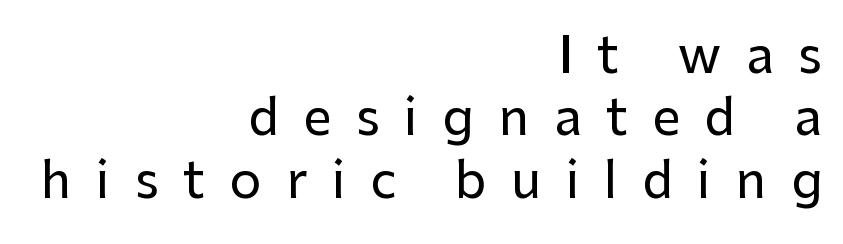
Students, observe: this is what conventionally led text looks like. The typesetter chose a ragged-left arrangement here. These lines are rendered in a variable-pitch font. Typographically, this falls in the sans-serif category. The type sits square on the baseline with zero lean.
